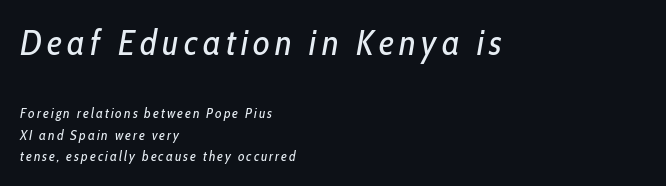
{"italic": "yes", "lean": "right", "slant_degrees": 10, "bold": "no", "weight": "regular", "width": "condensed", "stroke_contrast": "low", "x_height": "medium", "monospaced": "no", "underline": "no", "align": "left", "line_spacing": "normal", "line_spacing_ratio": 1.54, "larger_block": "first", "size_ratio": 2.57, "glyph_px": 36}
